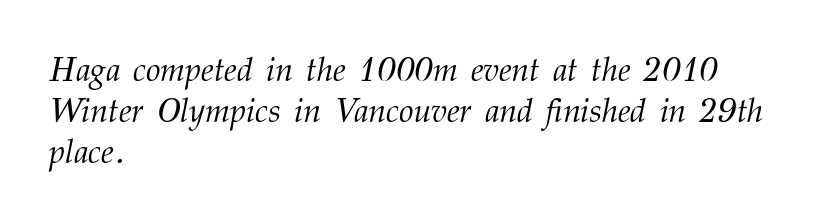
Q: Is the text bold? A: No.
Q: Is the text italic (slanted)? A: Yes, it leans right by about 12 degrees.
Q: Is the typeface a serif or a sans-serif typeface? A: Serif.
Q: Is the text underlined? A: No.
Q: How is the paragraph aligned? A: Left-aligned.
Q: Is the spacing between letters normal or unusually wide? A: Normal.
Q: Width (condensed, normal, or wide)? A: Normal.
Q: Stroke contrast? A: Medium.
Q: x-height? A: Medium.
Q: Monospaced? A: No.
